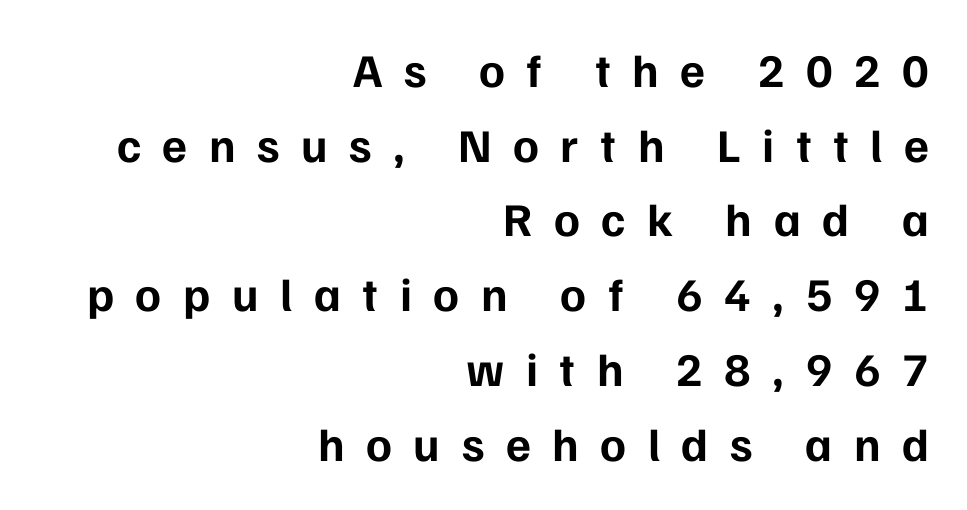
Q: Is the text bold? A: Yes.
Q: Is the text italic (slanted)? A: No, it is upright.
Q: Is the typeface a serif or a sans-serif typeface? A: Sans-serif.
Q: Is the text underlined? A: No.
Q: How is the paragraph aligned? A: Right-aligned.
Q: Is the spacing between letters normal or unusually wide? A: Unusually wide.
Q: Is the spacing between lines tight, normal or loose? A: Normal.
Q: Width (condensed, normal, or wide)? A: Normal.
Q: Stroke contrast? A: Low.
Q: x-height? A: Medium.
Q: Monospaced? A: No.
